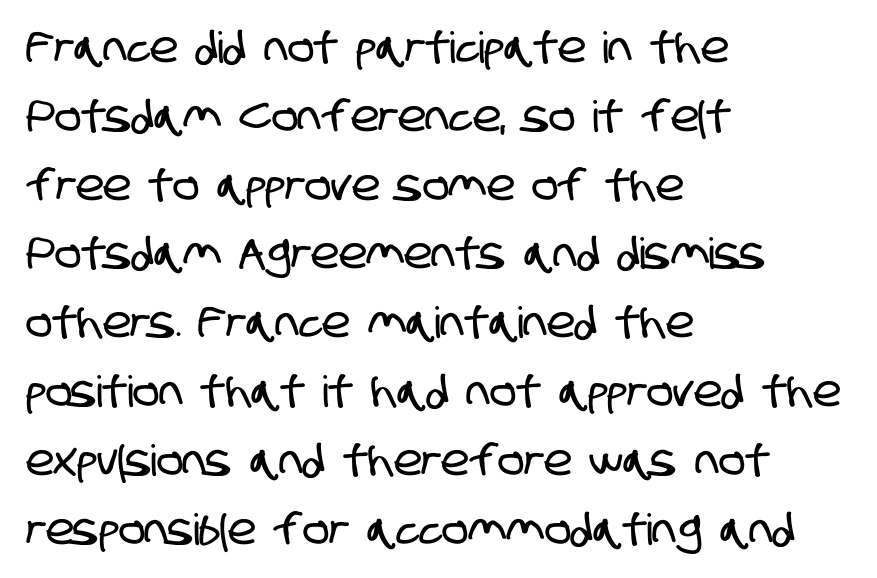
The strip under each line holds only bare page. How are the letters spaced? Ordinarily, with no added tracking. This sample has the flowing, uneven cadence of proportional lettering. A typesetter would label this face a sans. Interline gaps are of average width in this sample.
